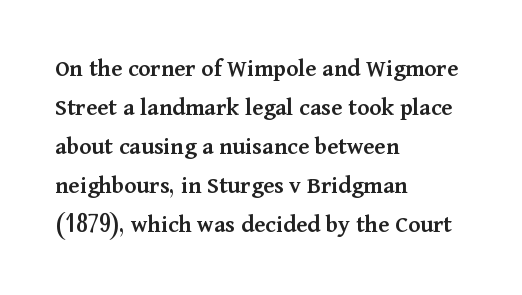
Q: Is the text bold? A: Semi-bold.
Q: Is the text italic (slanted)? A: No, it is upright.
Q: Is the text underlined? A: No.
Q: How is the paragraph aligned? A: Left-aligned.
Q: Is the spacing between letters normal or unusually wide? A: Normal.
Q: Is the spacing between lines tight, normal or loose? A: Normal.
